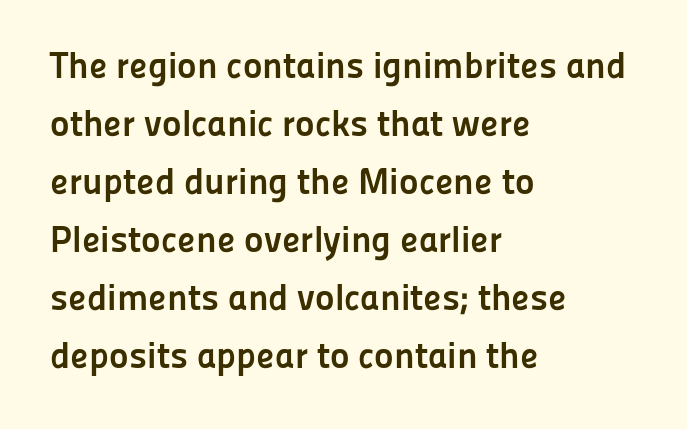
Q: Is the text bold? A: Yes.
Q: Is the text italic (slanted)? A: No, it is upright.
Q: Is the typeface a serif or a sans-serif typeface? A: Sans-serif.
Q: Is the text underlined? A: No.
Q: How is the paragraph aligned? A: Left-aligned.
Q: Is the spacing between letters normal or unusually wide? A: Normal.
Q: Is the spacing between lines tight, normal or loose? A: Normal.
Q: Width (condensed, normal, or wide)? A: Normal.
Q: Stroke contrast? A: Low.
Q: x-height? A: Medium.
Q: Monospaced? A: No.
